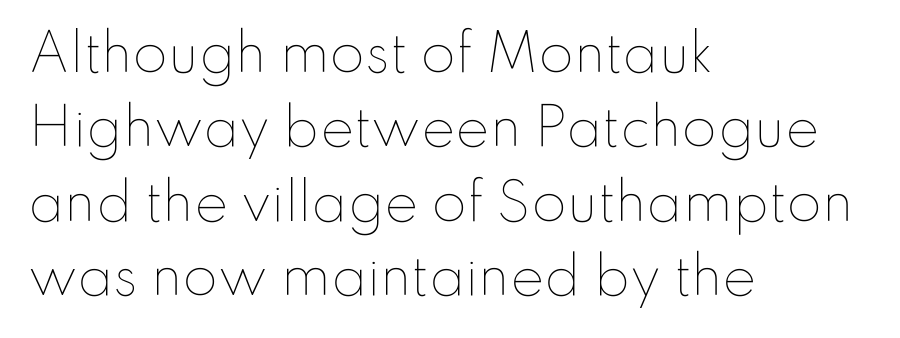
The image shows 51 px thin type, upright; set left-aligned, normal line spacing (1.46x), normal letter spacing, not underlined; low stroke contrast and a small x-height.
